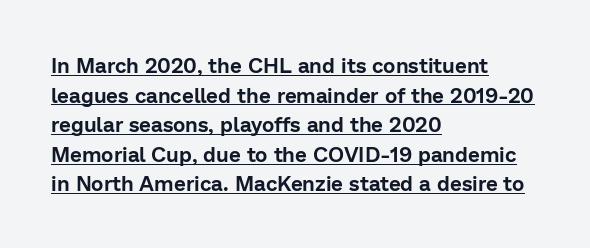
The image shows 21 px text type, upright; set left-aligned, normal line spacing (1.41x), normal letter spacing, underlined.
